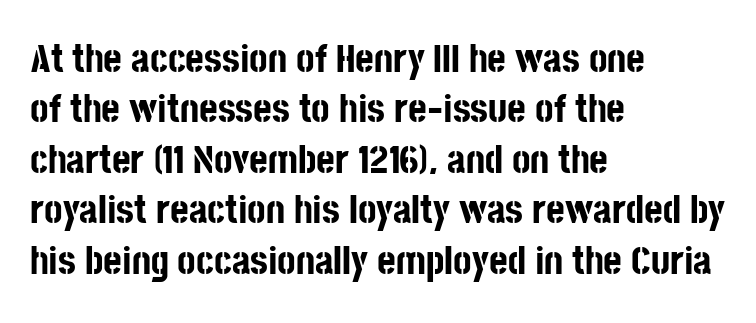
The paragraph has a hard left edge and a soft right edge. These lines keep a tight, regular rhythm from letter to letter. The letters advance in unequal steps, a hallmark of proportional type. Tall strokes in this sample are plumb rather than angled. The designer went with a sans here, leaving each stem footless. A typesetter would call this leading conventional body-copy spacing.
